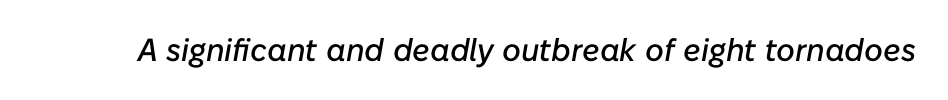
Designer's note — italics engaged. Tracking here is standard; glyphs follow each other at the usual distance. A typesetter would call this proportional, since set widths differ per character. A clean baseline with only descenders dipping below it.
